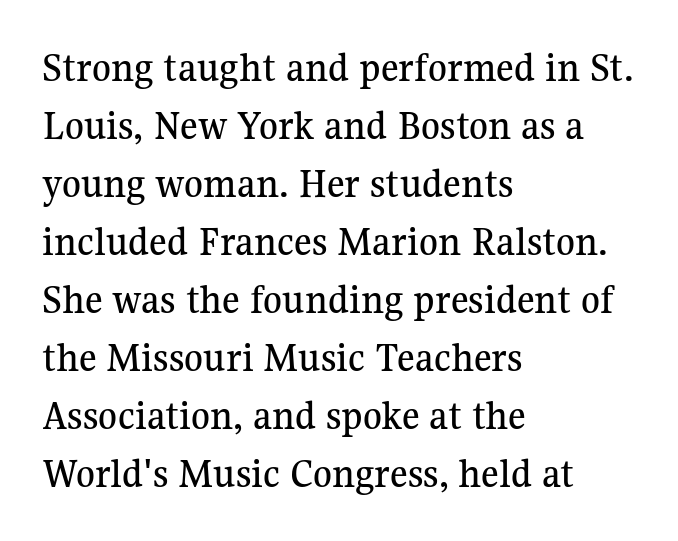
{"serif": "yes", "italic": "no", "width": "normal", "stroke_contrast": "medium", "x_height": "medium", "monospaced": "no", "underline": "no", "align": "left", "line_spacing": "normal", "line_spacing_ratio": 1.35, "letter_spacing": "normal", "letter_spacing_em": 0.0, "glyph_px": 43}
